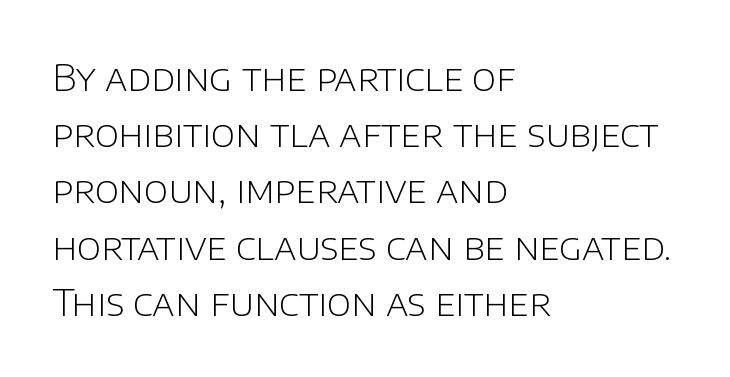
{"serif": "no", "italic": "no", "bold": "no", "weight": "light", "width": "normal", "stroke_contrast": "low", "x_height": "large", "monospaced": "no", "underline": "no", "align": "left", "line_spacing": "normal", "line_spacing_ratio": 1.52, "letter_spacing": "normal", "letter_spacing_em": 0.0, "glyph_px": 37}
